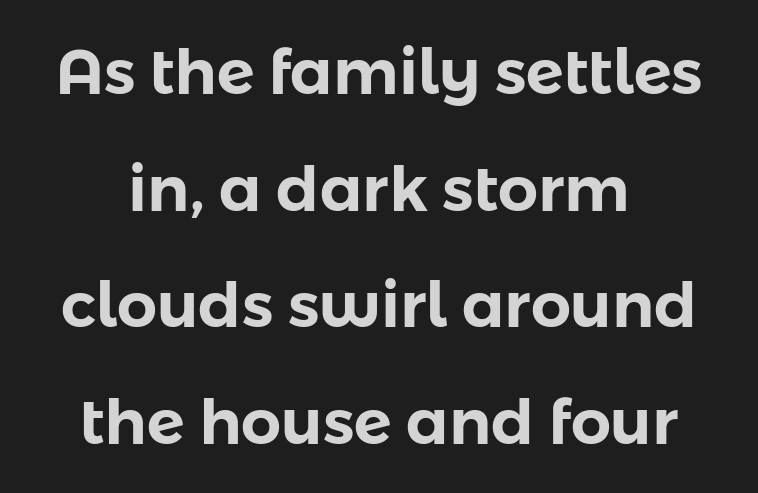
Q: Is the text italic (slanted)? A: No, it is upright.
Q: Is the typeface a serif or a sans-serif typeface? A: Sans-serif.
Q: Is the text underlined? A: No.
Q: How is the paragraph aligned? A: Centered.
Q: Is the spacing between letters normal or unusually wide? A: Normal.
Q: Width (condensed, normal, or wide)? A: Normal.
Q: Stroke contrast? A: Low.
Q: x-height? A: Medium.
Q: Monospaced? A: No.
